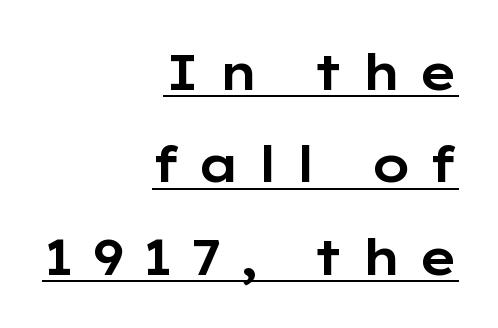
Q: Is the text italic (slanted)? A: No, it is upright.
Q: Is the typeface a serif or a sans-serif typeface? A: Sans-serif.
Q: Is the text underlined? A: Yes.
Q: How is the paragraph aligned? A: Right-aligned.
Q: Is the spacing between letters normal or unusually wide? A: Unusually wide.
Q: Width (condensed, normal, or wide)? A: Wide.
Q: Stroke contrast? A: Low.
Q: x-height? A: Medium.
Q: Monospaced? A: No.
